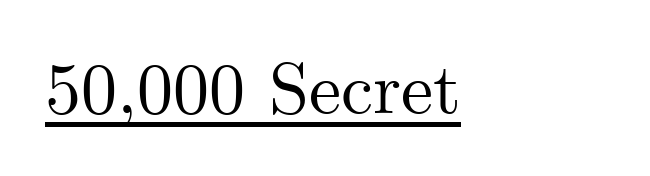
{"serif": "yes", "italic": "no", "width": "normal", "stroke_contrast": "medium", "x_height": "small", "monospaced": "no", "underline": "yes", "align": "left", "letter_spacing": "normal", "letter_spacing_em": 0.0, "glyph_px": 72}
